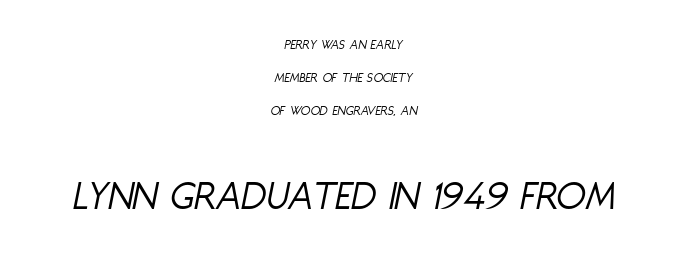
{"italic": "yes", "lean": "right", "slant_degrees": 11, "bold": "no", "weight": "light", "width": "condensed", "stroke_contrast": "low", "x_height": "large", "monospaced": "no", "underline": "no", "align": "center", "line_spacing": "loose", "line_spacing_ratio": 2.35, "letter_spacing": "normal", "letter_spacing_em": 0.0, "larger_block": "second", "size_ratio": 3.07, "glyph_px": 43}
